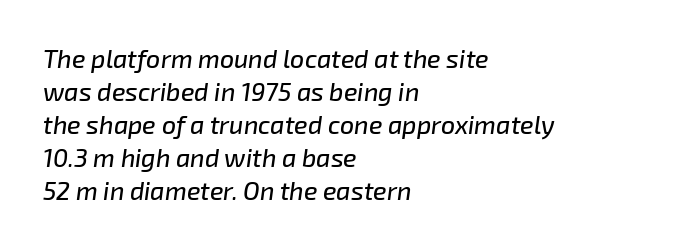
The image shows 25 px text type, italic (leaning right); set left-aligned, normal line spacing (1.32x), normal letter spacing, not underlined.
